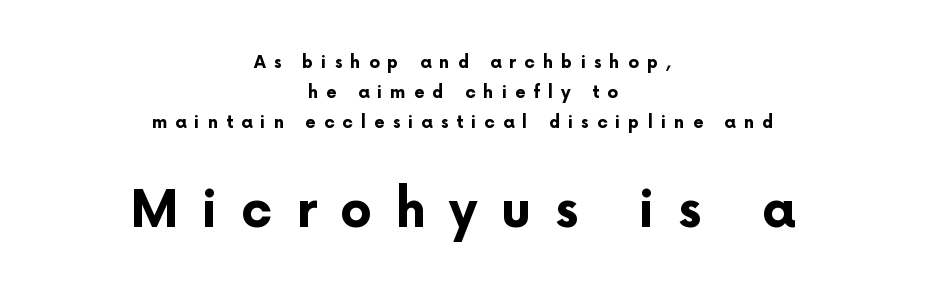
Do the characters align in a grid? No, the font is proportional. Nope, not italic — everything's standing straight. Font category for this specimen: sans-serif. Bold? Absolutely — the strokes are thick and heavy.
